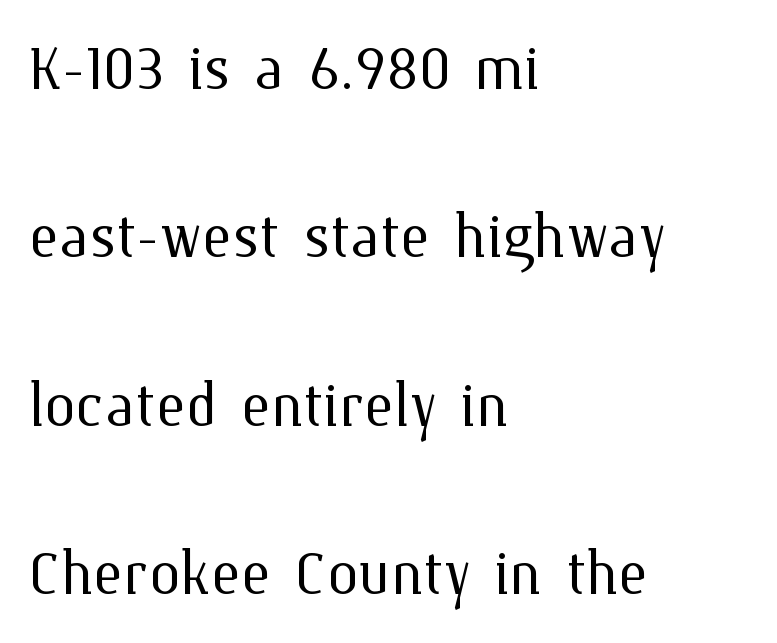
Spacing verdict: proportional, widths tailored to each character. The zone under the glyphs is completely vacant. How are the letters spaced? Ordinarily, with no added tracking. A quiet, ordinary-to-light weight characterises the typeface.
